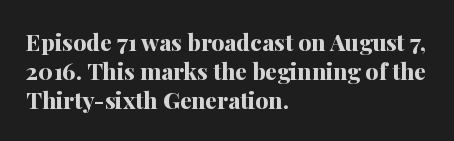
The image shows 23 px bold type, upright; set left-aligned, normal line spacing (1.26x), normal letter spacing, not underlined.
